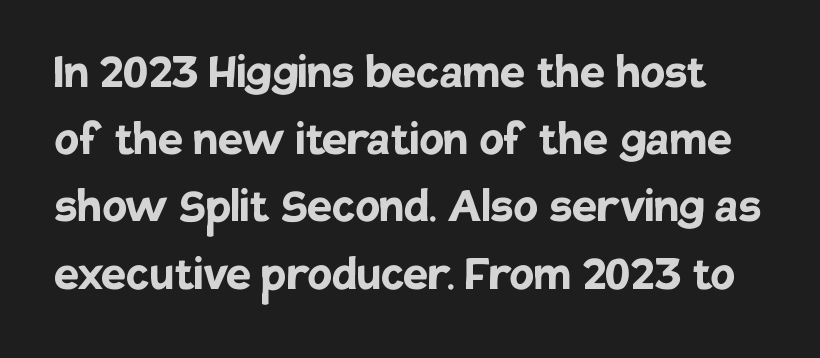
Q: Is the text bold? A: Yes.
Q: Is the text italic (slanted)? A: No, it is upright.
Q: Is the typeface a serif or a sans-serif typeface? A: Sans-serif.
Q: Is the text underlined? A: No.
Q: Is the spacing between letters normal or unusually wide? A: Normal.
Q: Width (condensed, normal, or wide)? A: Normal.
Q: Stroke contrast? A: Low.
Q: x-height? A: Large.
Q: Monospaced? A: No.
